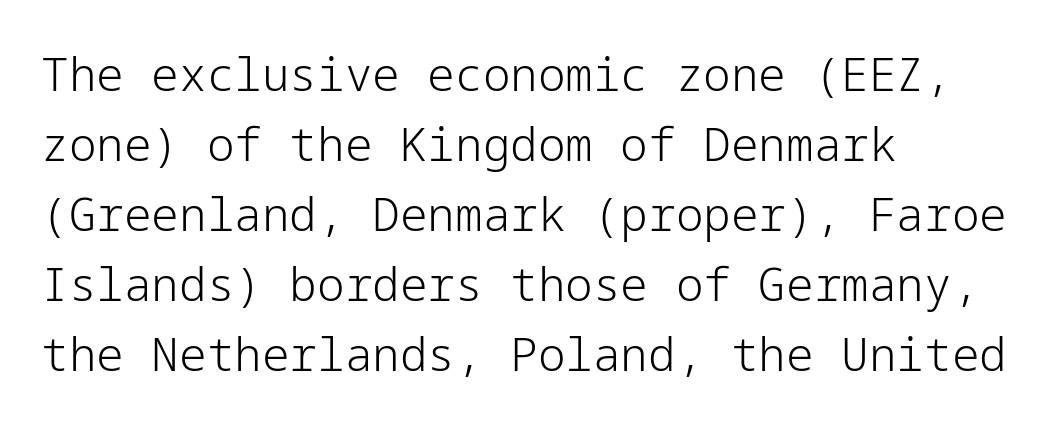
The image shows 46 px light sans-serif type, upright; set left-aligned, normal line spacing (1.52x), normal letter spacing, not underlined; low stroke contrast and a medium x-height.
